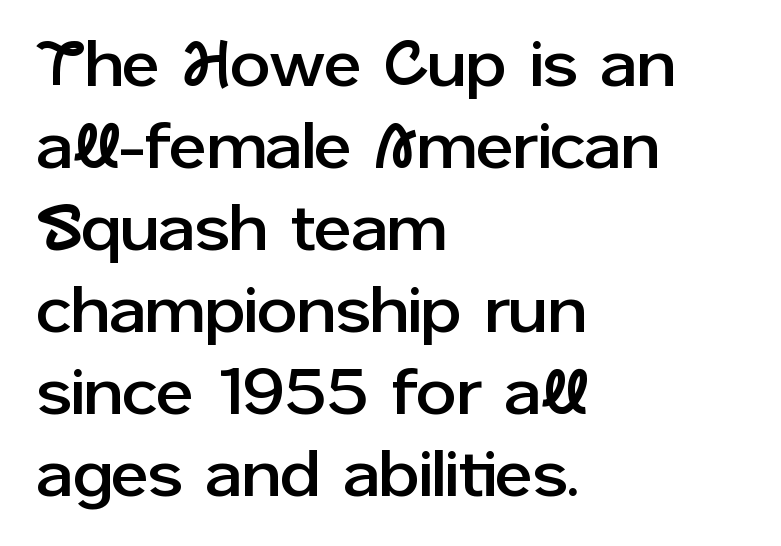
Tracking here is standard; glyphs follow each other at the usual distance. Whoever set this chose a conventional vertical rhythm. Is this a fixed-width face? No — the glyphs have proportional, varying widths. Descender tails drop into unmarked territory. This is roman type, the default non-slanted kind. These lines stack with their left ends in a neat column.
